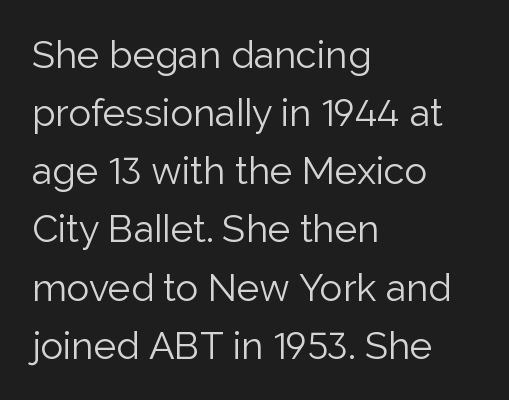
The image shows 38 px light sans-serif type, upright; set left-aligned, normal line spacing (1.53x), normal letter spacing, not underlined; low stroke contrast and a medium x-height.
